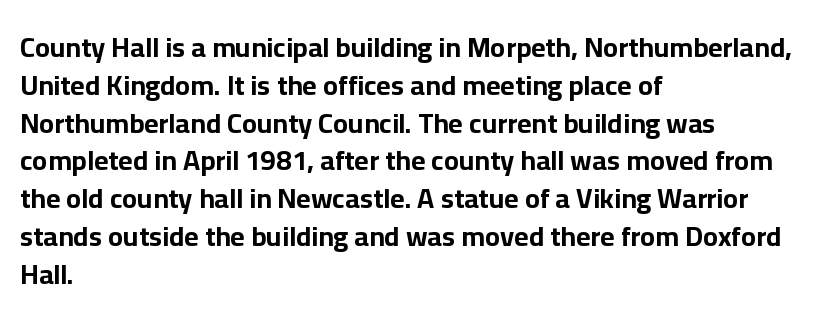
Q: Is the text bold? A: Yes.
Q: Is the text italic (slanted)? A: No, it is upright.
Q: Is the typeface a serif or a sans-serif typeface? A: Sans-serif.
Q: Is the text underlined? A: No.
Q: How is the paragraph aligned? A: Left-aligned.
Q: Is the spacing between letters normal or unusually wide? A: Normal.
Q: Is the spacing between lines tight, normal or loose? A: Normal.
Q: Width (condensed, normal, or wide)? A: Normal.
Q: Stroke contrast? A: Low.
Q: x-height? A: Medium.
Q: Monospaced? A: No.
